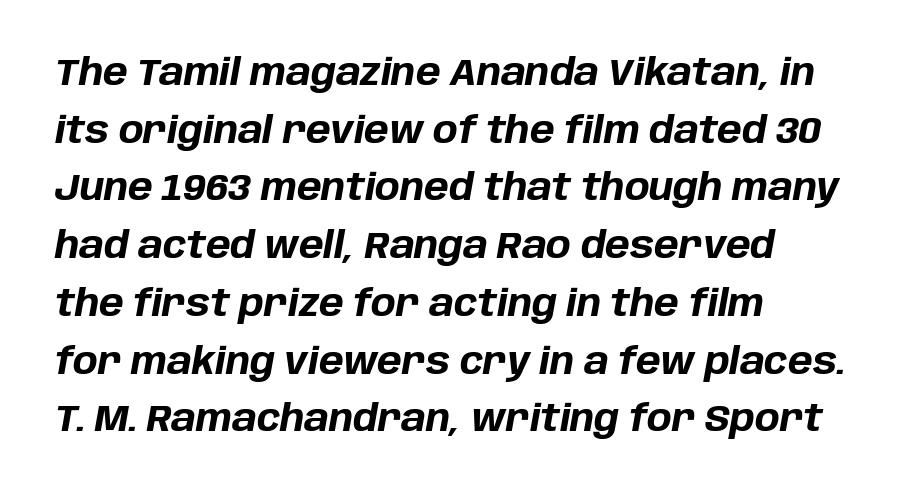
The image shows 37 px bold type, italic (leaning right); set left-aligned, normal line spacing (1.56x), normal letter spacing, not underlined; low stroke contrast and a large x-height.
